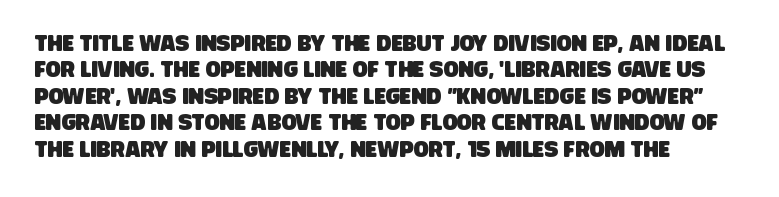
Type without underlining. Students, note that the glyphs here touch the page at normal intervals. Caption: multi-line text, flush left, ragged right.
